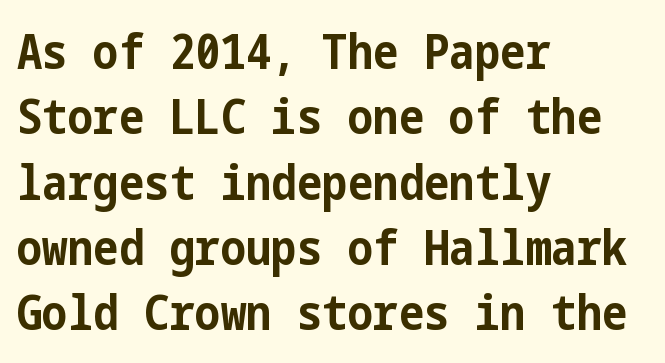
A normal amount of white space separates one row of letters from the next. The specimen omits any rule beneath the text block's lines. What weight is shown? A full bold with thick strokes. These lines are set flush left with a ragged right edge. The lettering holds an erect, upright posture throughout.
